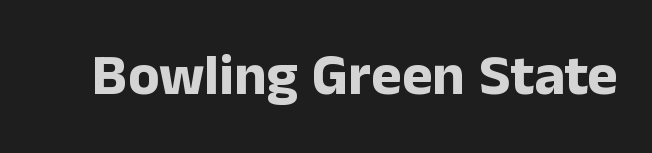
Q: Is the text bold? A: Yes.
Q: Is the text italic (slanted)? A: No, it is upright.
Q: Is the typeface a serif or a sans-serif typeface? A: Sans-serif.
Q: Is the text underlined? A: No.
Q: Is the spacing between letters normal or unusually wide? A: Normal.
Q: Width (condensed, normal, or wide)? A: Normal.
Q: Stroke contrast? A: Low.
Q: x-height? A: Medium.
Q: Monospaced? A: No.
